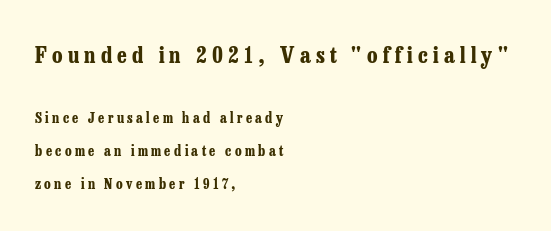
Look at the tracking — it's clearly loosened, letters drifting apart. The setting favours the left margin, as ordinary paragraphs usually do. Only glyphs here, with clear space below each row. Baseline-to-baseline distance is far greater than the letter height. The typesetting leans heavy: a genuine bold.
